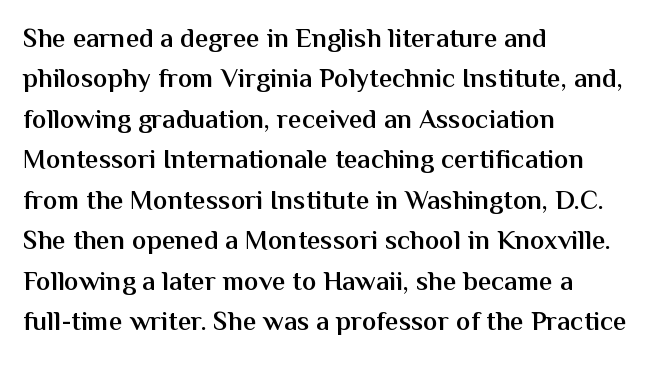
Q: Is the text bold? A: Semi-bold.
Q: Is the text italic (slanted)? A: No, it is upright.
Q: Is the text underlined? A: No.
Q: How is the paragraph aligned? A: Left-aligned.
Q: Is the spacing between letters normal or unusually wide? A: Normal.
Q: Is the spacing between lines tight, normal or loose? A: Normal.
